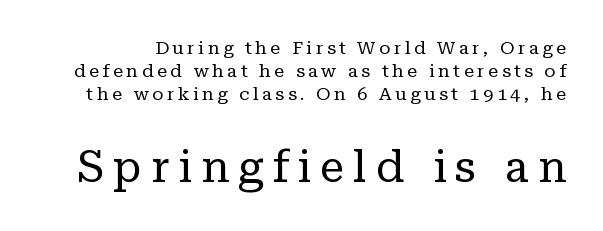
Note the varied advance widths — an 'i' is clearly narrower than an 'm'. The strokes are not fattened; the text isn't bold. Honestly, the letter spacing is so wide it's the main thing you notice. Interline gaps are of average width in this sample.
